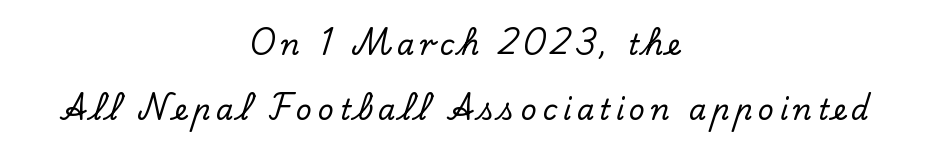
{"serif": "yes", "width": "normal", "stroke_contrast": "low", "x_height": "small", "monospaced": "no", "underline": "no", "align": "center", "line_spacing": "loose", "line_spacing_ratio": 2.32, "glyph_px": 28}
